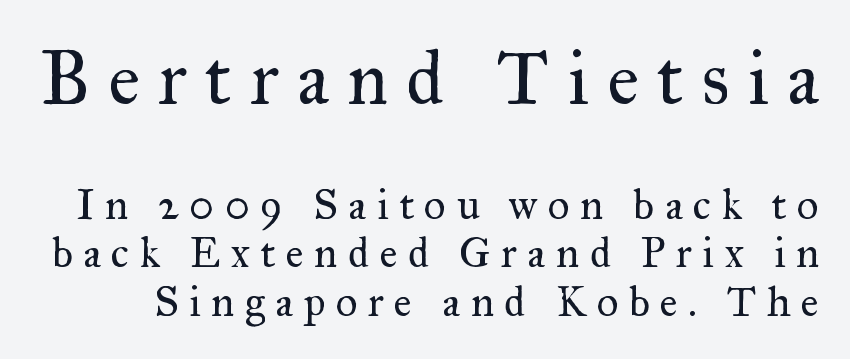
Q: Is the text bold? A: No.
Q: Is the text italic (slanted)? A: No, it is upright.
Q: Is the typeface a serif or a sans-serif typeface? A: Serif.
Q: Is the text underlined? A: No.
Q: Is the spacing between letters normal or unusually wide? A: Unusually wide.
Q: Is the spacing between lines tight, normal or loose? A: Tight.
Q: Which block of text is set in a larger size, the first (top) or the second (bottom)? A: The first (top) one.
Q: Width (condensed, normal, or wide)? A: Normal.
Q: Stroke contrast? A: Medium.
Q: x-height? A: Small.
Q: Monospaced? A: No.
